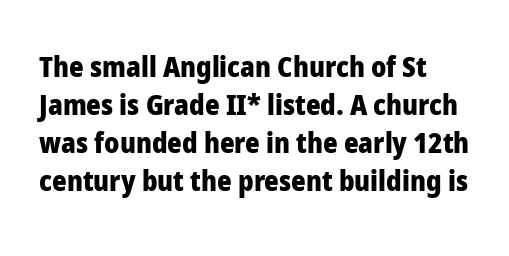
A typesetter would call this leading conventional body-copy spacing. Every letter is thick-stroked: bold, no question. The letterforms sit shoulder to shoulder at normal distance. You could not count columns in this text — the font is proportionally spaced. Grotesque or geometric, the face here clearly has no serifs.
